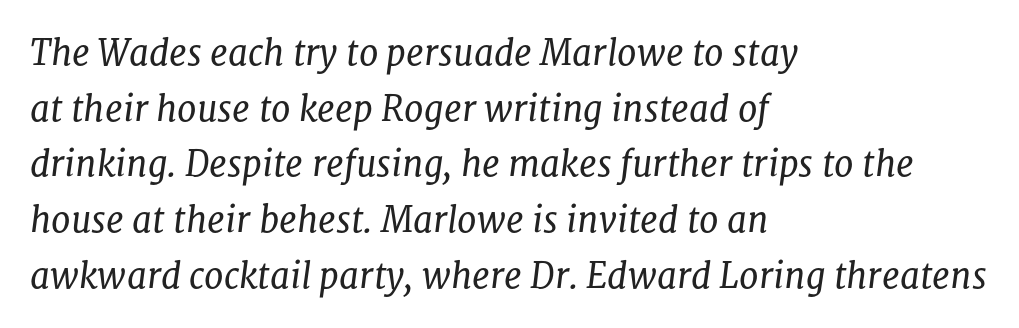
{"serif": "yes", "italic": "yes", "lean": "right", "slant_degrees": 8, "bold": "no", "weight": "regular", "width": "normal", "stroke_contrast": "low", "x_height": "medium", "monospaced": "no", "underline": "no", "align": "left", "line_spacing": "normal", "line_spacing_ratio": 1.59, "letter_spacing": "normal", "letter_spacing_em": 0.0, "glyph_px": 35}
